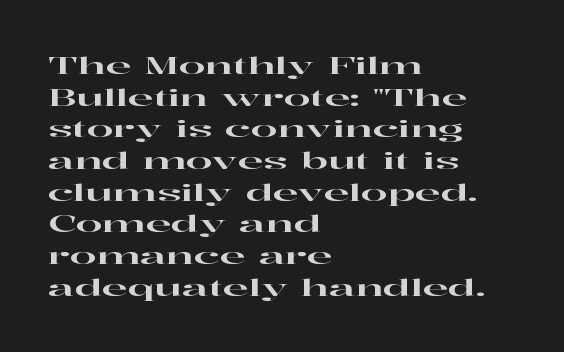
{"italic": "no", "underline": "no", "align": "left", "line_spacing": "normal", "line_spacing_ratio": 1.32, "letter_spacing": "normal", "letter_spacing_em": 0.0, "glyph_px": 24}
